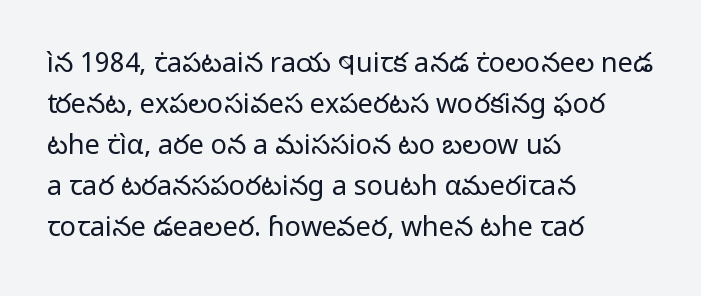
{"italic": "no", "bold": "no", "underline": "no", "align": "left", "line_spacing": "normal", "line_spacing_ratio": 1.52, "letter_spacing": "normal", "letter_spacing_em": 0.0, "glyph_px": 27}
